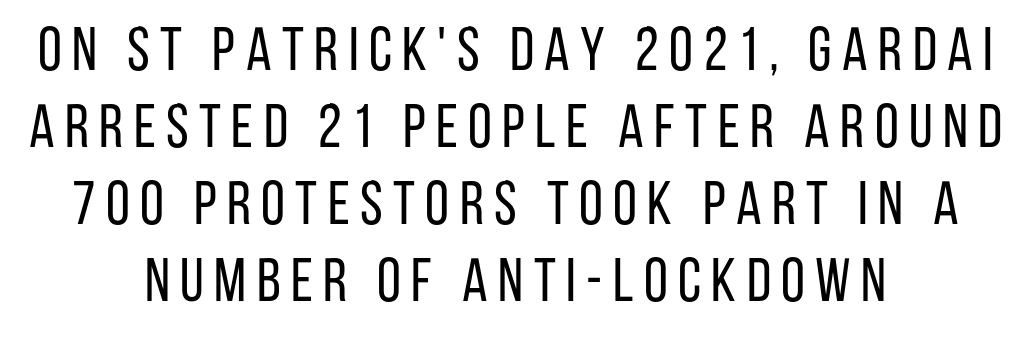
{"serif": "no", "italic": "no", "bold": "no", "weight": "regular", "width": "condensed", "stroke_contrast": "low", "x_height": "large", "monospaced": "no", "underline": "no", "align": "center", "line_spacing": "normal", "line_spacing_ratio": 1.26, "glyph_px": 61}
